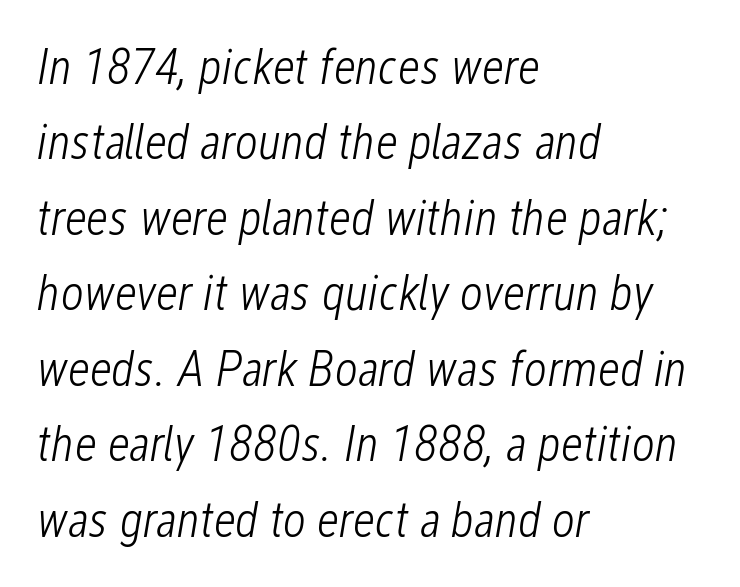
Q: Is the text bold? A: No.
Q: Is the text italic (slanted)? A: Yes, it leans right by about 12 degrees.
Q: Is the text underlined? A: No.
Q: How is the paragraph aligned? A: Left-aligned.
Q: Is the spacing between letters normal or unusually wide? A: Normal.
Q: Is the spacing between lines tight, normal or loose? A: Normal.
Q: Width (condensed, normal, or wide)? A: Condensed.
Q: Stroke contrast? A: Low.
Q: x-height? A: Medium.
Q: Monospaced? A: No.
